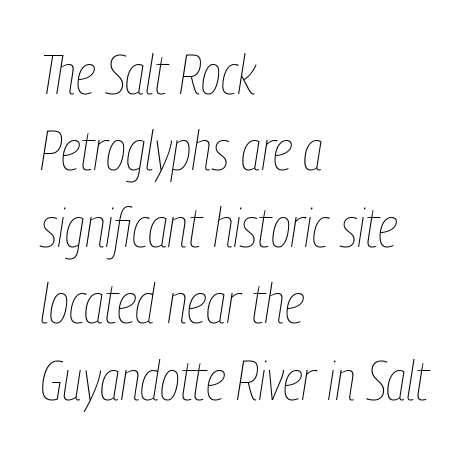
Tracking here is standard; glyphs follow each other at the usual distance. The zone under the glyphs is completely vacant. Leading: standard. The strokes carry an ordinary text weight at most. The rendering uses natural spacing where letterforms have individual widths. Rendered with sloped, italic letterforms.
